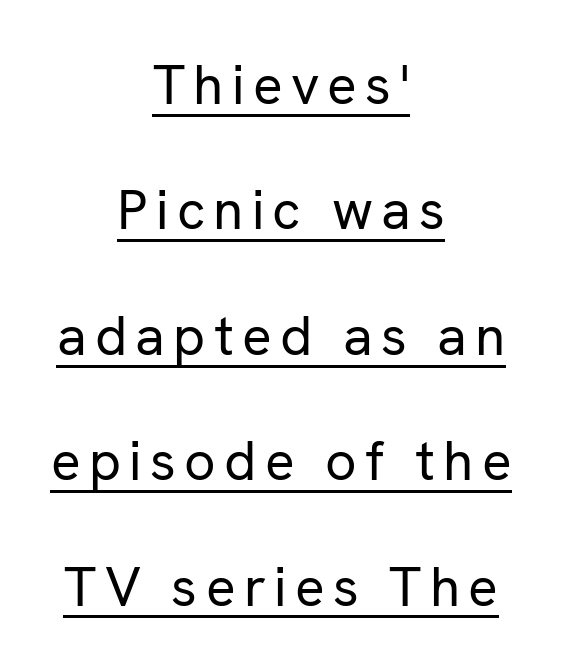
Q: Is the text bold? A: No.
Q: Is the text italic (slanted)? A: No, it is upright.
Q: Is the typeface a serif or a sans-serif typeface? A: Sans-serif.
Q: Is the text underlined? A: Yes.
Q: How is the paragraph aligned? A: Centered.
Q: Is the spacing between lines tight, normal or loose? A: Loose.
Q: Width (condensed, normal, or wide)? A: Normal.
Q: Stroke contrast? A: Low.
Q: x-height? A: Medium.
Q: Monospaced? A: No.
